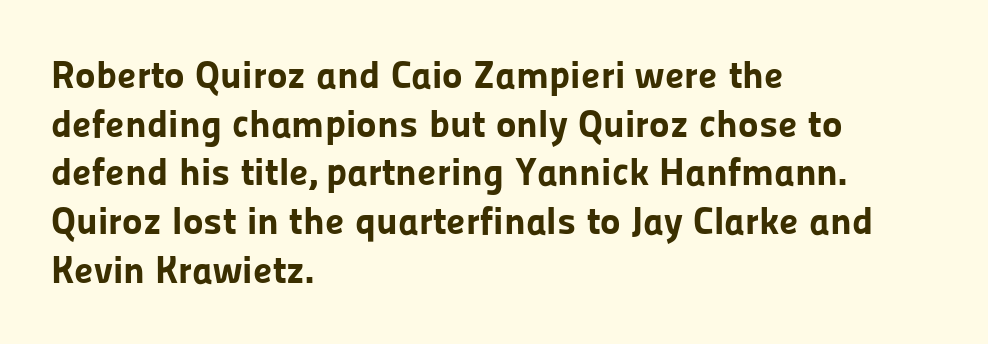
Q: Is the text bold? A: Yes.
Q: Is the text italic (slanted)? A: No, it is upright.
Q: Is the typeface a serif or a sans-serif typeface? A: Sans-serif.
Q: Is the text underlined? A: No.
Q: How is the paragraph aligned? A: Left-aligned.
Q: Is the spacing between letters normal or unusually wide? A: Normal.
Q: Is the spacing between lines tight, normal or loose? A: Normal.
Q: Width (condensed, normal, or wide)? A: Normal.
Q: Stroke contrast? A: Low.
Q: x-height? A: Medium.
Q: Monospaced? A: No.
